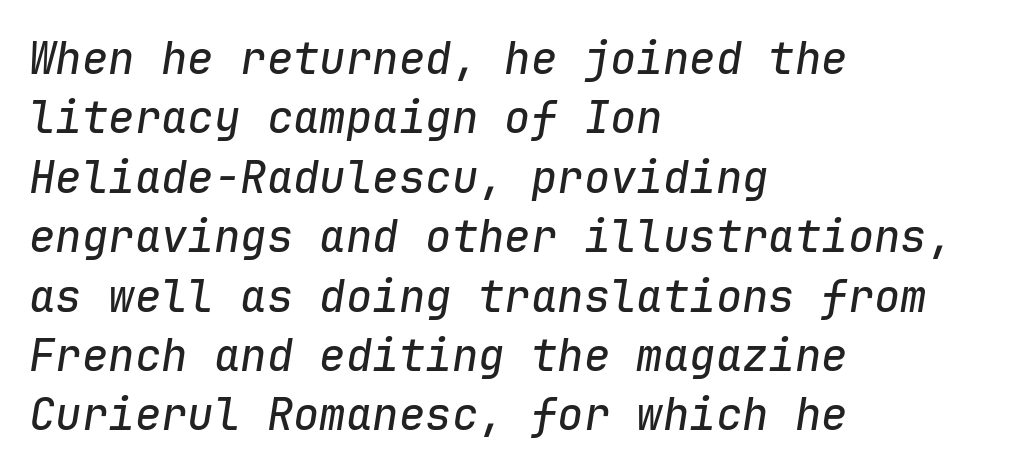
The image shows 44 px text type, italic (leaning right), monospaced; set left-aligned, normal line spacing (1.35x), normal letter spacing, not underlined; low stroke contrast and a medium x-height.
